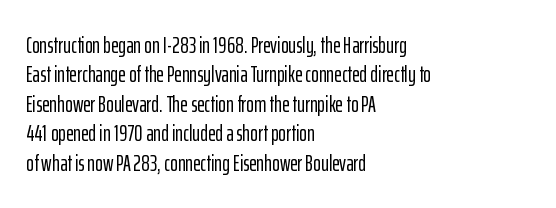
Q: Is the text italic (slanted)? A: No, it is upright.
Q: Is the text underlined? A: No.
Q: How is the paragraph aligned? A: Left-aligned.
Q: Is the spacing between letters normal or unusually wide? A: Normal.
Q: Is the spacing between lines tight, normal or loose? A: Normal.
